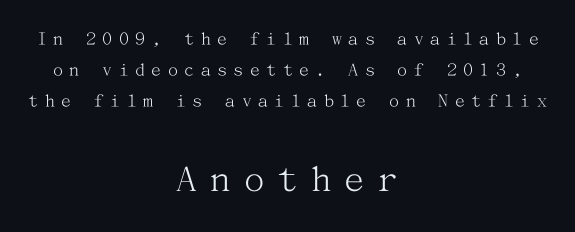
Anything drawn beneath the words? Only blank space. Bold? No — there's no thickening of the strokes. The face used here is rendered with a markedly widened letterfit. Font category for this specimen: serif.
